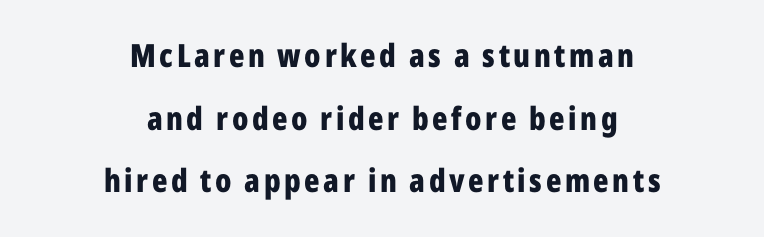
Q: Is the text bold? A: Yes.
Q: Is the text italic (slanted)? A: No, it is upright.
Q: Is the typeface a serif or a sans-serif typeface? A: Sans-serif.
Q: Is the text underlined? A: No.
Q: How is the paragraph aligned? A: Centered.
Q: Is the spacing between lines tight, normal or loose? A: Loose.
Q: Width (condensed, normal, or wide)? A: Condensed.
Q: Stroke contrast? A: Low.
Q: x-height? A: Medium.
Q: Monospaced? A: No.
